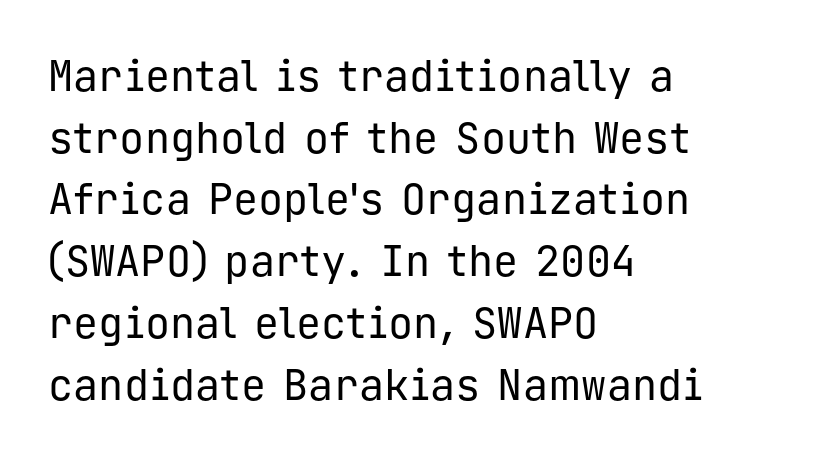
{"serif": "no", "italic": "no", "bold": "no", "weight": "regular", "width": "normal", "stroke_contrast": "low", "x_height": "medium", "monospaced": "yes", "underline": "no", "align": "left", "line_spacing": "normal", "line_spacing_ratio": 1.47, "letter_spacing": "normal", "letter_spacing_em": 0.0, "glyph_px": 42}
